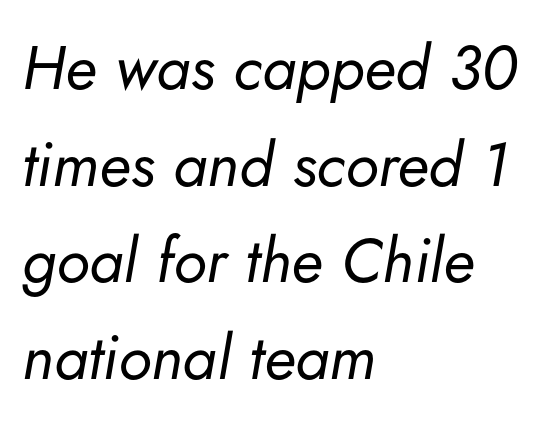
The image shows 62 px regular-weight type, italic (leaning right); set left-aligned, normal line spacing (1.56x), normal letter spacing, not underlined; low stroke contrast and a small x-height.
